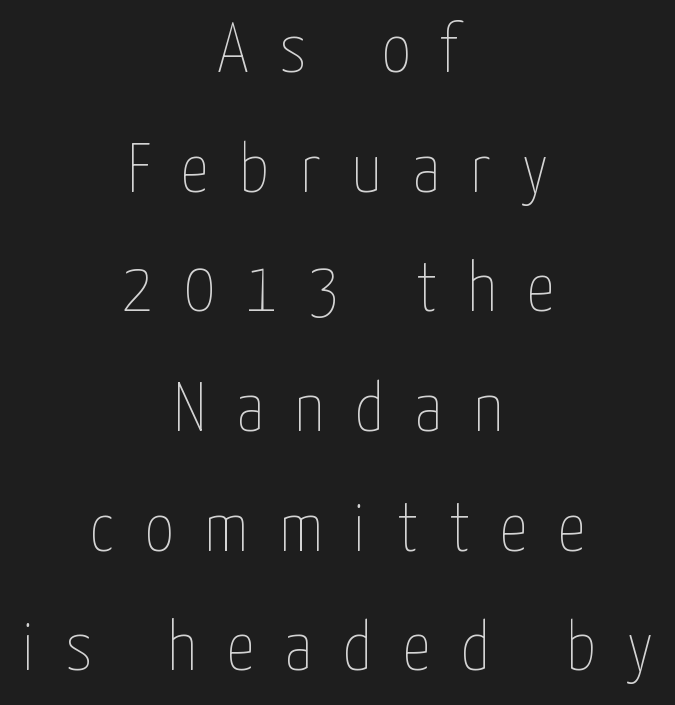
{"italic": "no", "bold": "no", "weight": "thin", "width": "condensed", "stroke_contrast": "low", "x_height": "medium", "monospaced": "no", "underline": "no", "align": "center", "line_spacing_ratio": 1.71, "letter_spacing": "wide", "letter_spacing_em": 0.44, "glyph_px": 70}
